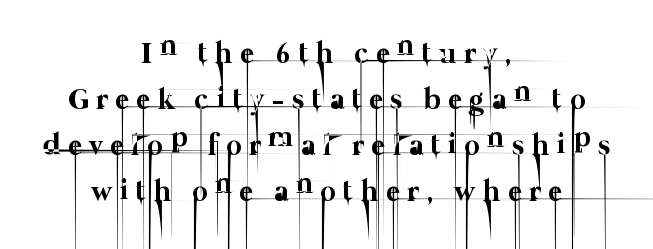
{"bold": "no", "weight": "thin", "width": "normal", "stroke_contrast": "low", "x_height": "medium", "monospaced": "no", "underline": "no", "align": "center", "line_spacing": "normal", "line_spacing_ratio": 1.53, "letter_spacing": "wide", "letter_spacing_em": 0.25, "glyph_px": 30}
